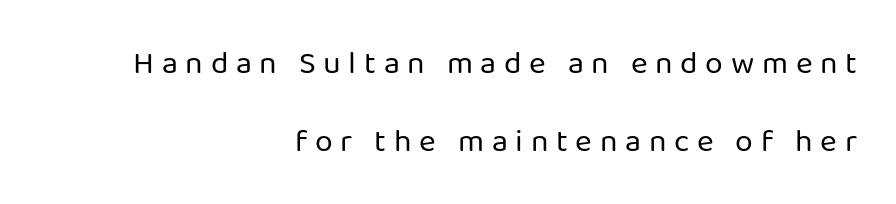
{"serif": "no", "italic": "no", "bold": "no", "weight": "regular", "width": "normal", "stroke_contrast": "low", "x_height": "medium", "monospaced": "no", "underline": "no", "align": "right", "line_spacing": "loose", "line_spacing_ratio": 2.44, "letter_spacing": "wide", "letter_spacing_em": 0.24, "glyph_px": 32}
